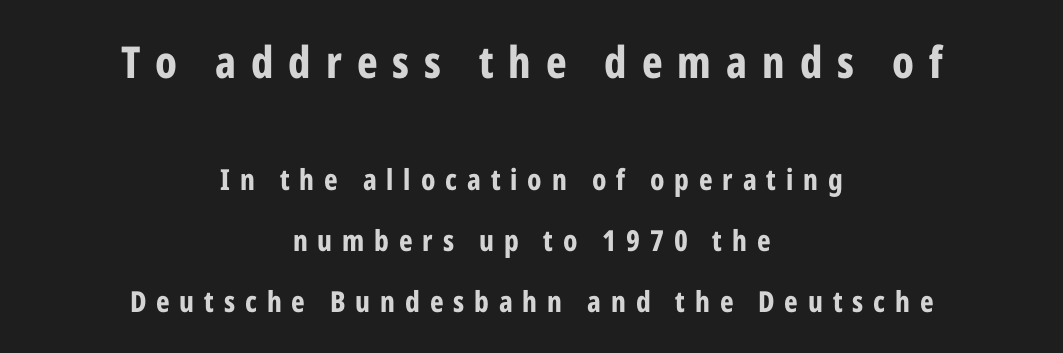
The type family on display is of the sans-serif kind. These lines are rendered in a variable-pitch font. Is the block centered? Yes — each line is placed symmetrically about the middle. Which chunk is bigger? The first one — the top block dwarfs the bottom.
